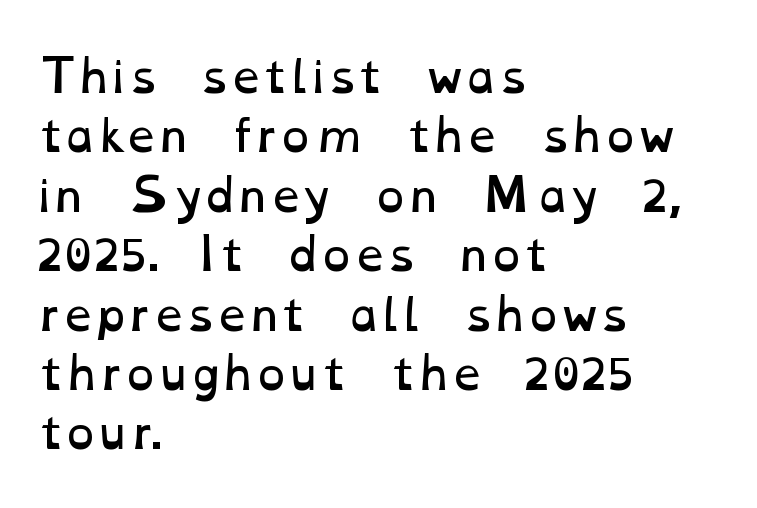
Leading matches the norm, producing a regular column. Where is the straight margin? On the left. Is this a fixed-width face? No — the glyphs have proportional, varying widths. Descenders hang freely into open space. The tracking reads as untouched default to a designer's eye.
